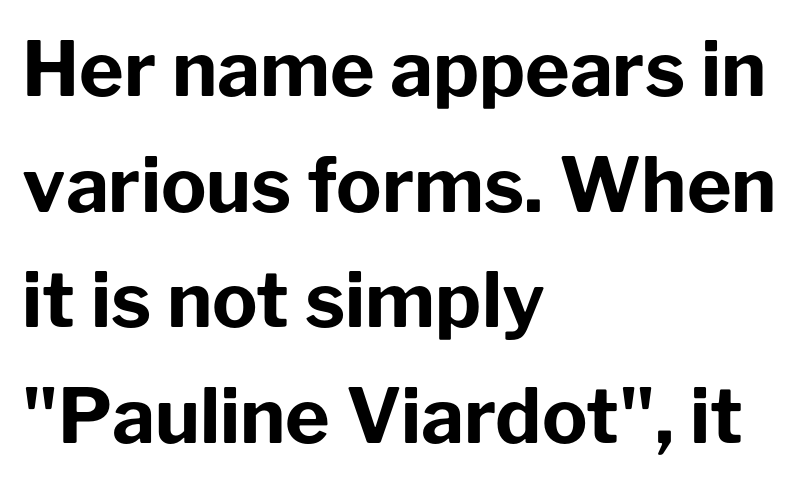
No word sits above an underline. The tracking reads as untouched default to a designer's eye. Left-aligned paragraph, ragged on the right. A typesetter would call this proportional, since set widths differ per character. Weight check: bold — yes, fully.
